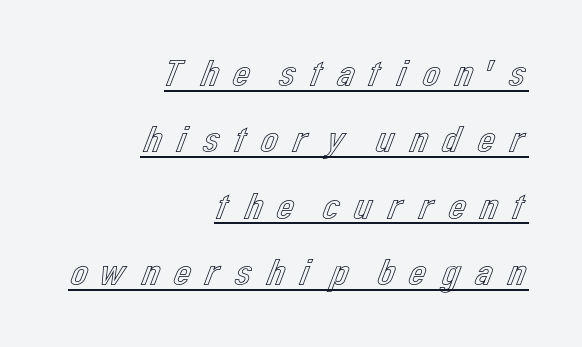
{"width": "normal", "x_height": "medium", "monospaced": "no", "underline": "yes", "align": "right", "line_spacing": "normal", "line_spacing_ratio": 1.7, "letter_spacing": "wide", "letter_spacing_em": 0.25, "glyph_px": 39}
